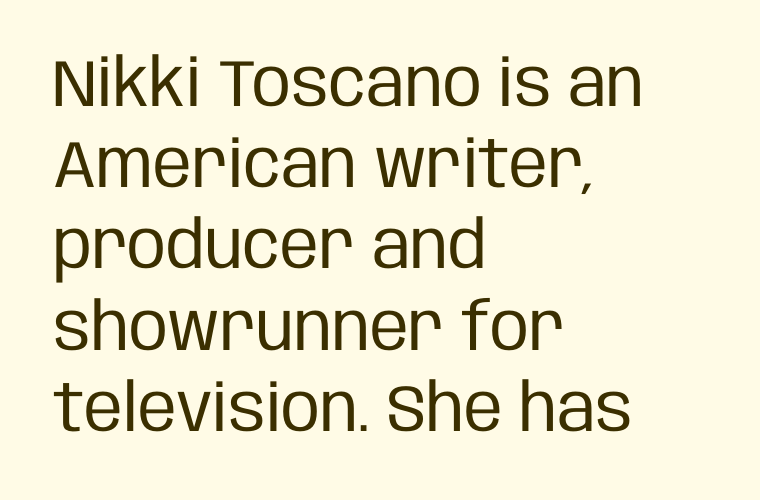
Here the glyphs are tracked normally, forming tight word shapes. Character widths vary here, with narrow letters taking less room than wide ones. Underlining? Definitely not there. Does the type have serifs? No, each stem ends abruptly.
